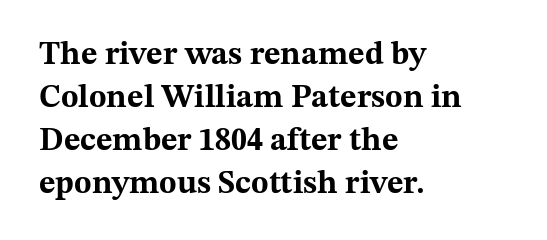
The image shows 32 px bold, wide serif type, upright; set left-aligned, normal line spacing (1.34x), normal letter spacing, not underlined; medium stroke contrast and a medium x-height.
